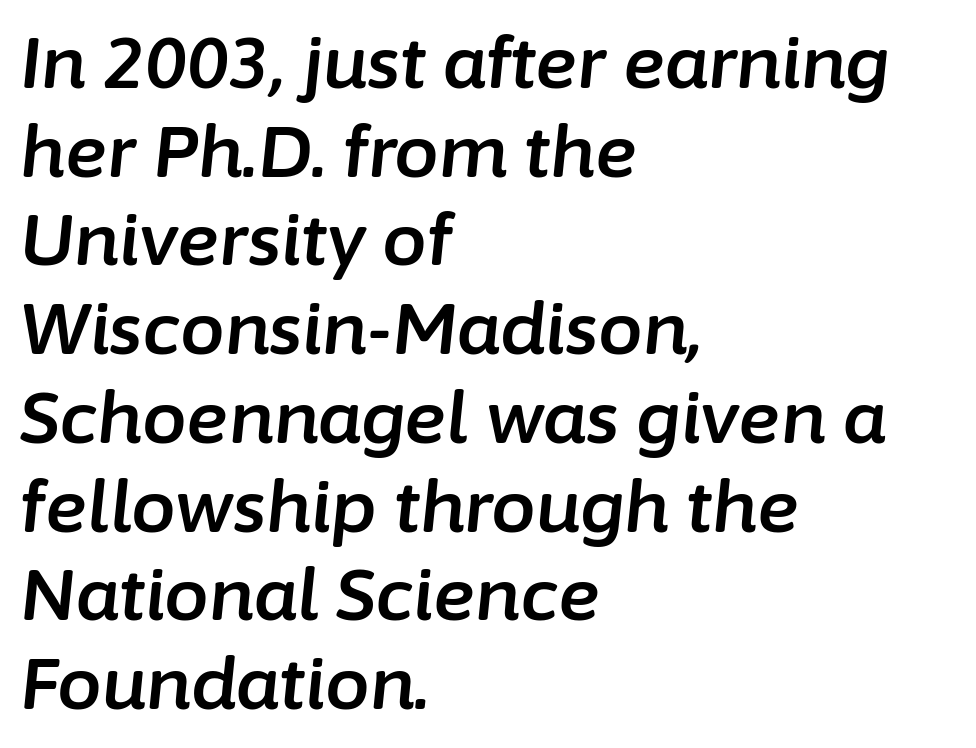
Q: Is the text italic (slanted)? A: Yes, it leans right by about 6 degrees.
Q: Is the text underlined? A: No.
Q: How is the paragraph aligned? A: Left-aligned.
Q: Is the spacing between letters normal or unusually wide? A: Normal.
Q: Is the spacing between lines tight, normal or loose? A: Normal.
Q: Width (condensed, normal, or wide)? A: Normal.
Q: Stroke contrast? A: Low.
Q: x-height? A: Medium.
Q: Monospaced? A: No.
